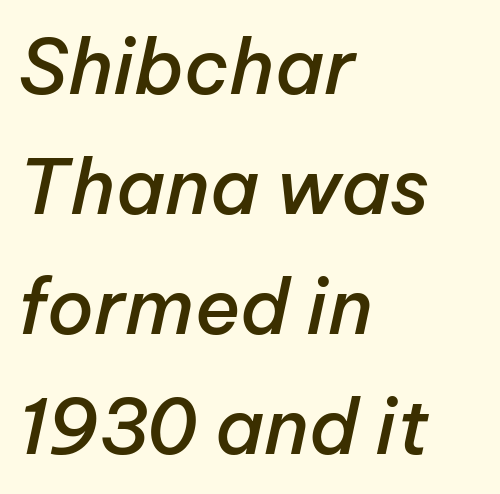
The image shows 76 px semibold type, italic (leaning right); set left-aligned, normal line spacing (1.58x), normal letter spacing, not underlined; low stroke contrast and a medium x-height.
